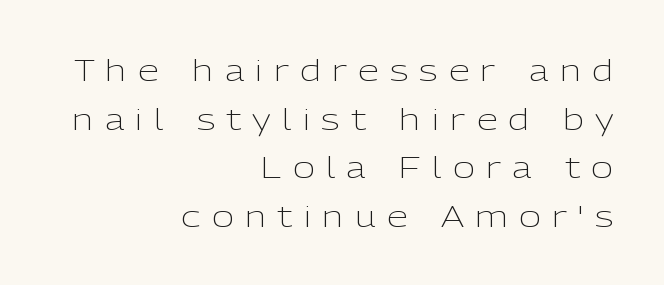
Q: Is the text bold? A: No.
Q: Is the text italic (slanted)? A: No, it is upright.
Q: Is the typeface a serif or a sans-serif typeface? A: Sans-serif.
Q: Is the text underlined? A: No.
Q: How is the paragraph aligned? A: Right-aligned.
Q: Is the spacing between letters normal or unusually wide? A: Unusually wide.
Q: Is the spacing between lines tight, normal or loose? A: Normal.
Q: Width (condensed, normal, or wide)? A: Normal.
Q: Stroke contrast? A: Low.
Q: x-height? A: Medium.
Q: Monospaced? A: No.
